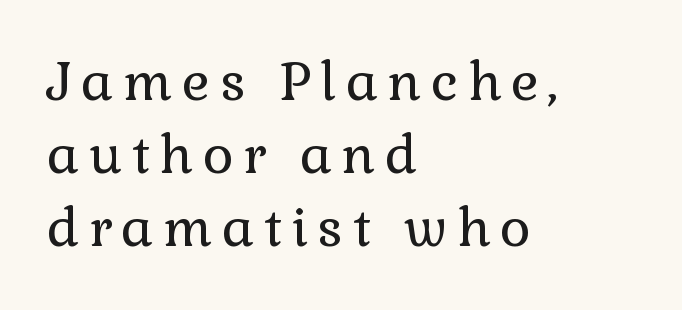
The font sits on the lighter half of the weight spectrum, regular included. This sample uses a serif face. Whoever set this chose a conventional vertical rhythm. A typesetter would call this proportional, since set widths differ per character. A bare baseline throughout the passage.
